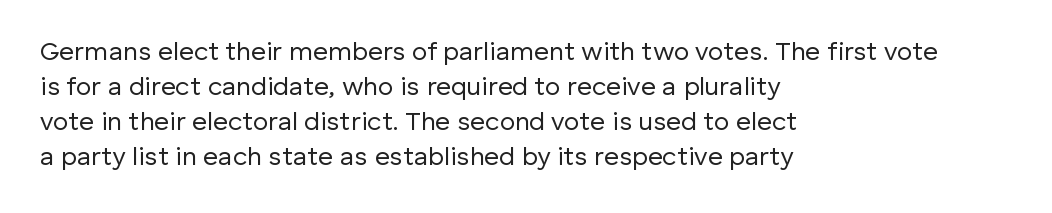
{"italic": "no", "bold": "no", "underline": "no", "align": "left", "line_spacing": "normal", "line_spacing_ratio": 1.35, "letter_spacing": "normal", "letter_spacing_em": 0.0, "glyph_px": 26}
